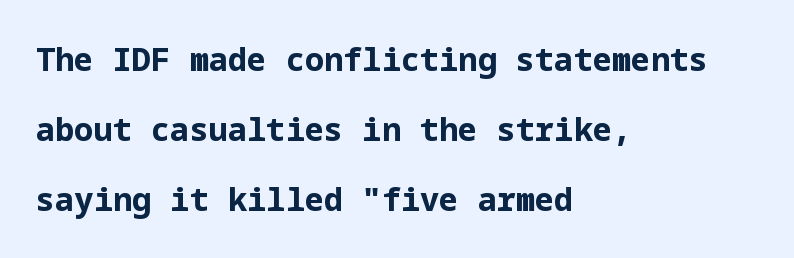
In terms of weight, the rendering is a true, heavy bold. The type family on display is of the sans-serif kind. Words appear dense and cohesive because spacing is normal. The space beneath each line is pristine and unruled. The text block is weighted toward the left margin, trailing off unevenly rightward. Designer's note — italics off, roman on.
